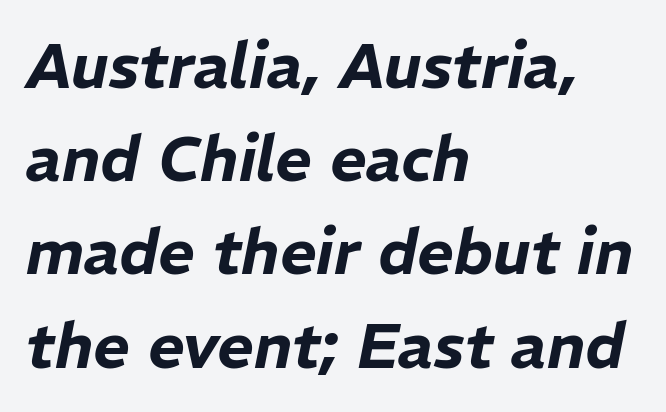
Q: Is the text italic (slanted)? A: Yes, it leans right by about 11 degrees.
Q: Is the text underlined? A: No.
Q: How is the paragraph aligned? A: Left-aligned.
Q: Is the spacing between letters normal or unusually wide? A: Normal.
Q: Is the spacing between lines tight, normal or loose? A: Normal.
Q: Width (condensed, normal, or wide)? A: Normal.
Q: Stroke contrast? A: Low.
Q: x-height? A: Medium.
Q: Monospaced? A: No.
